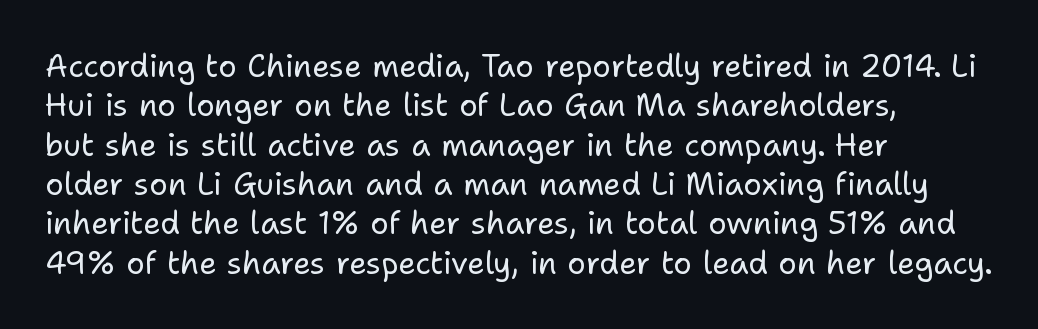
The font is comparable to plain body text, perhaps lighter. Do the characters align in a grid? No, the font is proportional. Every row of glyphs begins at an identical x-position on the left. Successive baselines arrive at the customary interval. The horizontal fit of the characters is conventional and even. Unlike a traditional serif, this face leaves its strokes unadorned.
